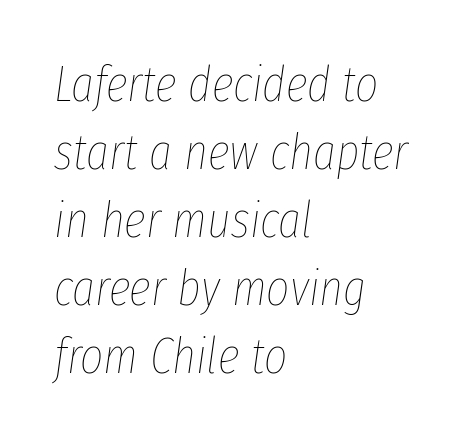
The image shows 50 px thin, condensed type, italic (leaning right); set left-aligned, normal line spacing (1.36x), normal letter spacing, not underlined; low stroke contrast and a medium x-height.
